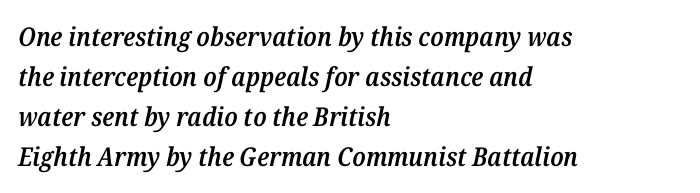
Q: Is the text bold? A: Semi-bold.
Q: Is the text italic (slanted)? A: Yes, it leans right by about 12 degrees.
Q: Is the text underlined? A: No.
Q: How is the paragraph aligned? A: Left-aligned.
Q: Is the spacing between letters normal or unusually wide? A: Normal.
Q: Is the spacing between lines tight, normal or loose? A: Normal.
